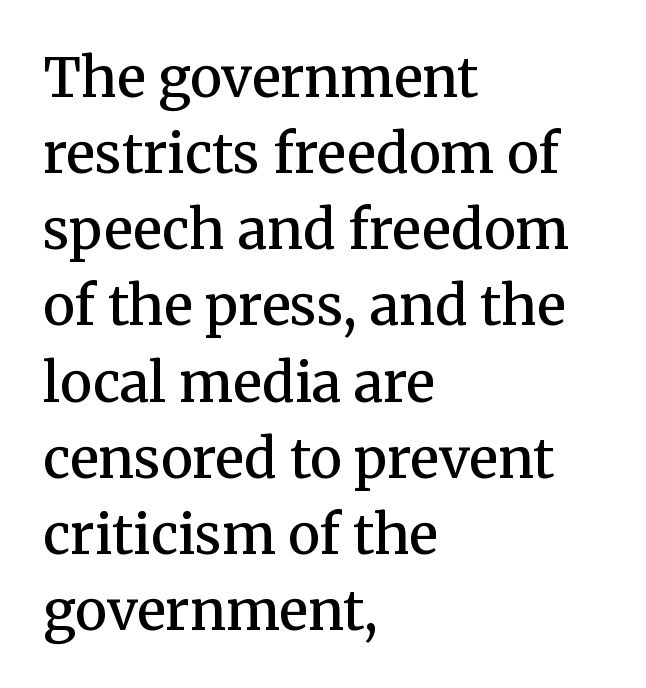
The horizontal fit of the characters is conventional and even. The typography opts for an upright posture over an oblique one. This sample keeps an unexceptional amount of space between lines. This rendering employs a face with finishing strokes, i.e., a serif.
